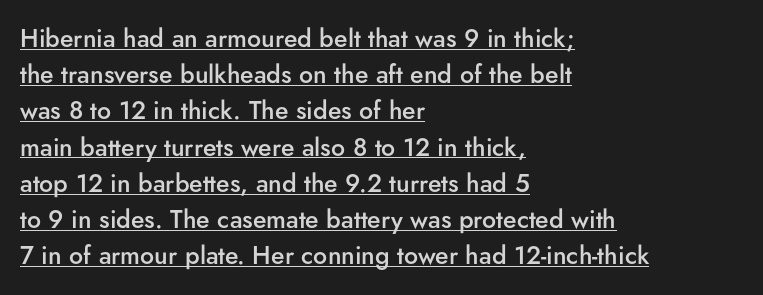
Q: Is the text bold? A: Semi-bold.
Q: Is the text italic (slanted)? A: No, it is upright.
Q: Is the text underlined? A: Yes.
Q: How is the paragraph aligned? A: Left-aligned.
Q: Is the spacing between letters normal or unusually wide? A: Normal.
Q: Is the spacing between lines tight, normal or loose? A: Normal.
